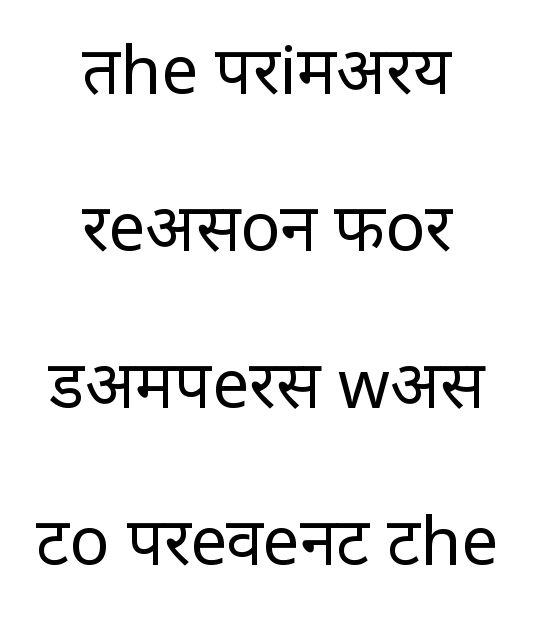
Q: Is the text bold? A: No.
Q: Is the text italic (slanted)? A: No, it is upright.
Q: Is the typeface a serif or a sans-serif typeface? A: Sans-serif.
Q: Is the text underlined? A: No.
Q: How is the paragraph aligned? A: Centered.
Q: Is the spacing between letters normal or unusually wide? A: Normal.
Q: Is the spacing between lines tight, normal or loose? A: Loose.
Q: Width (condensed, normal, or wide)? A: Normal.
Q: Stroke contrast? A: Low.
Q: x-height? A: Large.
Q: Monospaced? A: No.
